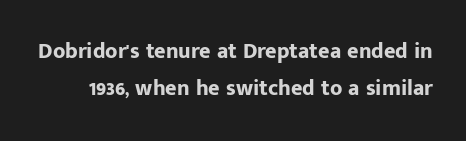
Q: Is the text bold? A: Yes.
Q: Is the text italic (slanted)? A: No, it is upright.
Q: Is the text underlined? A: No.
Q: Is the spacing between letters normal or unusually wide? A: Normal.
Q: Is the spacing between lines tight, normal or loose? A: Normal.
